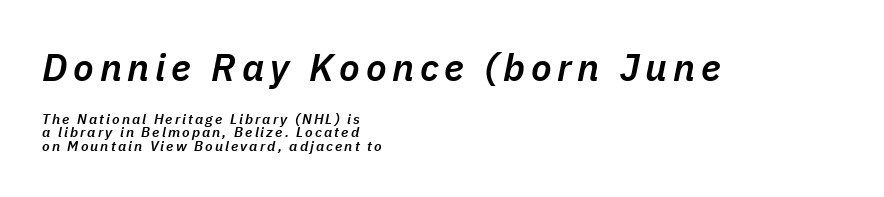
The image shows 38 px semibold type, italic (leaning right); set left-aligned, tight line spacing (0.96x), not underlined; the first (top) block is 2.71x larger; low stroke contrast and a medium x-height.
